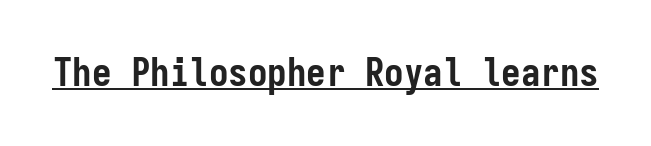
{"serif": "no", "italic": "no", "bold": "yes", "weight": "semibold", "width": "condensed", "stroke_contrast": "low", "x_height": "medium", "monospaced": "yes", "underline": "yes", "letter_spacing": "normal", "letter_spacing_em": 0.0, "glyph_px": 39}
